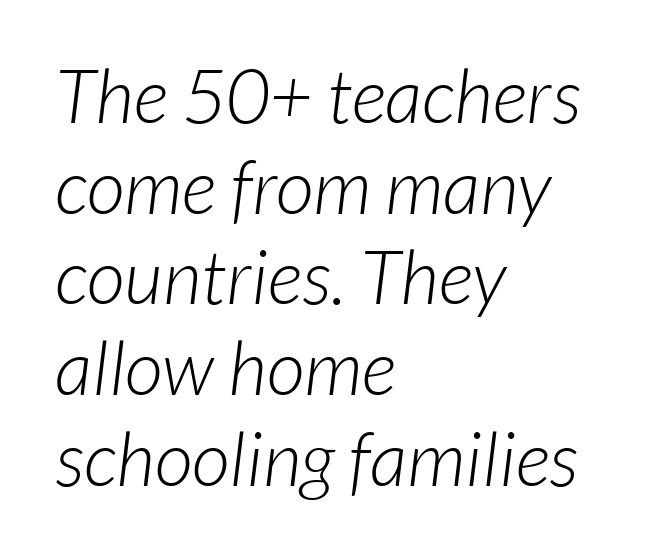
{"serif": "no", "bold": "no", "weight": "light", "width": "normal", "stroke_contrast": "low", "x_height": "medium", "monospaced": "no", "underline": "no", "align": "left", "line_spacing_ratio": 1.21, "letter_spacing": "normal", "letter_spacing_em": 0.0, "glyph_px": 75}
